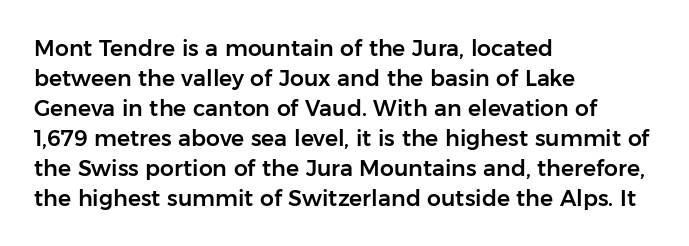
Q: Is the text italic (slanted)? A: No, it is upright.
Q: Is the text underlined? A: No.
Q: How is the paragraph aligned? A: Left-aligned.
Q: Is the spacing between letters normal or unusually wide? A: Normal.
Q: Is the spacing between lines tight, normal or loose? A: Normal.
